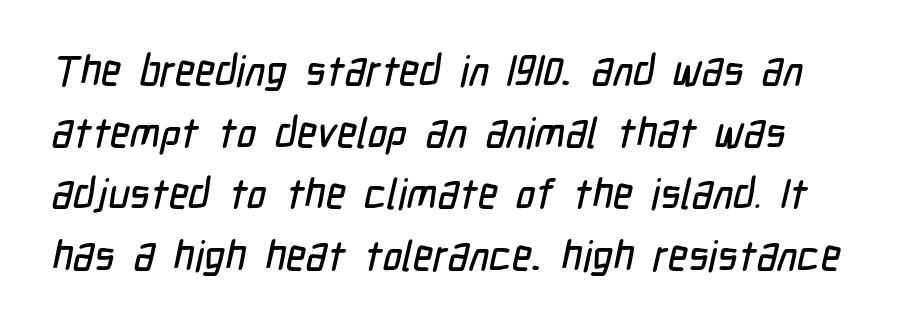
The image shows 42 px condensed sans-serif type; set normal line spacing (1.47x), normal letter spacing, not underlined; low stroke contrast and a medium x-height.
